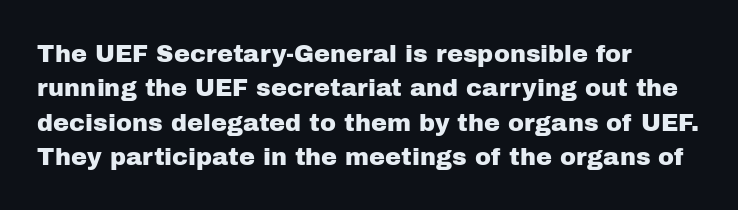
{"italic": "no", "underline": "no", "align": "left", "line_spacing": "normal", "line_spacing_ratio": 1.43, "letter_spacing": "normal", "letter_spacing_em": 0.0, "glyph_px": 24}
